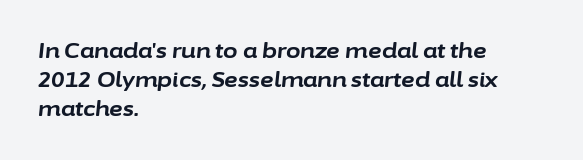
Nobody drew a line under any word here. The lines sit at an ordinary, default distance from one another. Spacing between characters is what you'd get straight out of the box. These lines stack with their left ends in a neat column.
